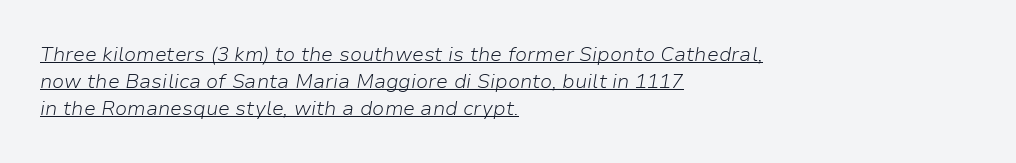
Does the lettering tilt? It does — this is italic. Reading down the block, your eye returns to a fixed left position each line. The letterforms sit at book weight or below. A typesetter would call this zero additional tracking. In terms of leading, this rendering sits right in the middle.
